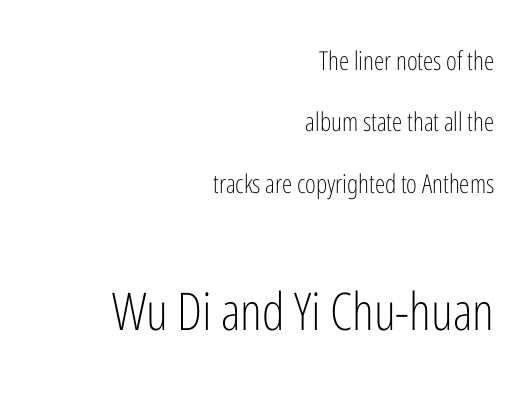
The lines are spread far apart with generous leading. Regarding serifs, this sample does without them. Tracking here is standard; glyphs follow each other at the usual distance. A typesetter would call this proportional, since set widths differ per character.
